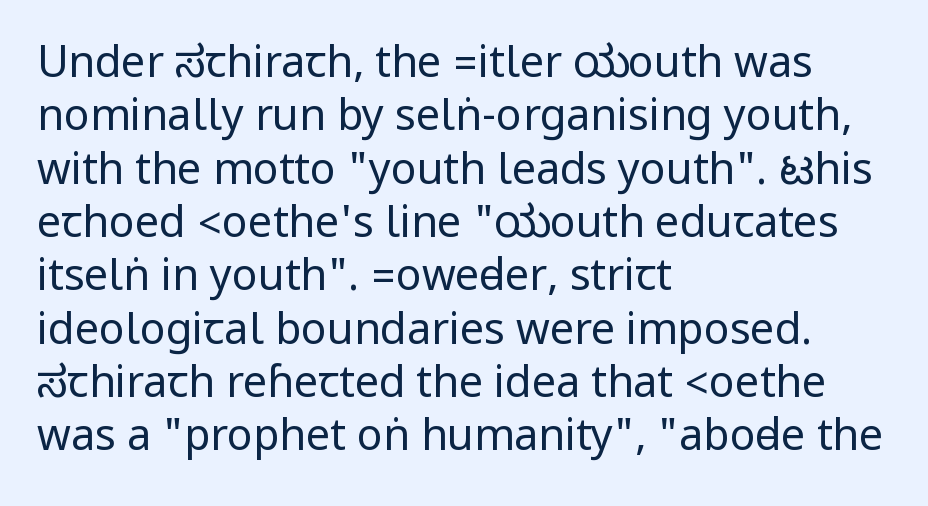
The image shows 43 px regular-weight, condensed sans-serif type, upright; set left-aligned, line spacing 1.24x, normal letter spacing, not underlined; low stroke contrast.
